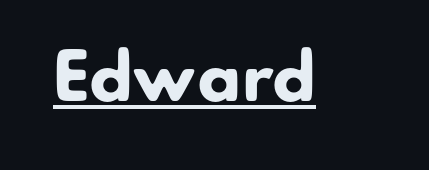
Q: Is the text bold? A: Yes.
Q: Is the typeface a serif or a sans-serif typeface? A: Sans-serif.
Q: Is the text underlined? A: Yes.
Q: Is the spacing between letters normal or unusually wide? A: Normal.
Q: Width (condensed, normal, or wide)? A: Normal.
Q: Stroke contrast? A: Low.
Q: x-height? A: Small.
Q: Monospaced? A: No.
